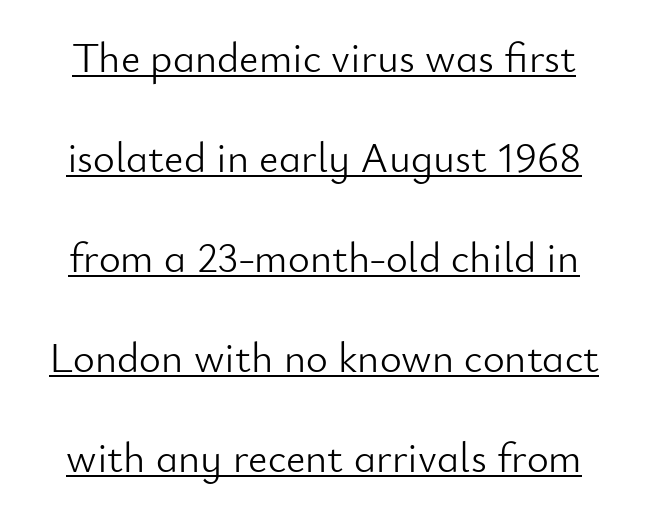
The image shows 42 px light sans-serif type, upright; set loose line spacing (2.38x), normal letter spacing, underlined; low stroke contrast and a small x-height.
